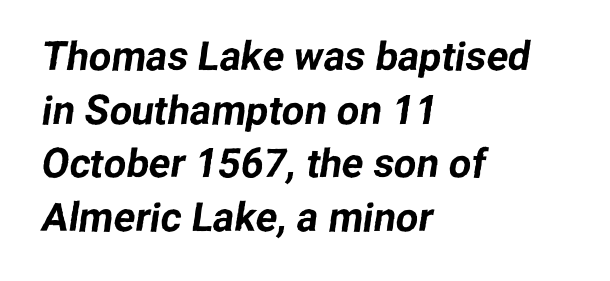
{"serif": "no", "width": "normal", "stroke_contrast": "low", "x_height": "medium", "monospaced": "no", "underline": "no", "align": "left", "line_spacing": "normal", "line_spacing_ratio": 1.34, "letter_spacing": "normal", "letter_spacing_em": 0.0, "glyph_px": 40}
